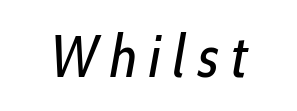
{"italic": "yes", "lean": "right", "slant_degrees": 10, "bold": "no", "weight": "regular", "width": "condensed", "stroke_contrast": "low", "x_height": "medium", "monospaced": "no", "underline": "no", "letter_spacing": "wide", "letter_spacing_em": 0.2, "glyph_px": 60}
